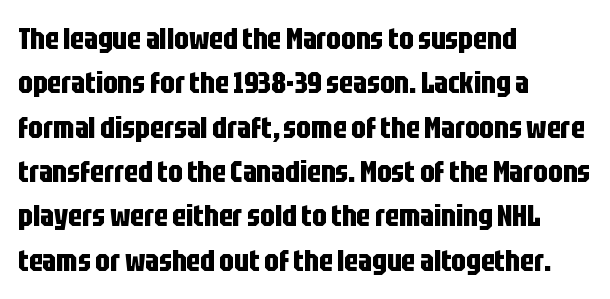
The image shows 31 px bold, condensed sans-serif type, upright; set left-aligned, normal line spacing (1.43x), normal letter spacing, not underlined; low stroke contrast and a large x-height.
